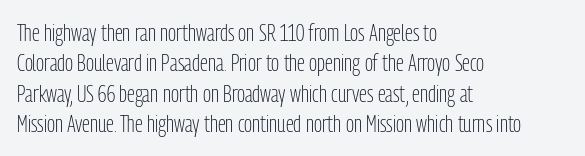
Q: Is the text bold? A: No.
Q: Is the text italic (slanted)? A: No, it is upright.
Q: Is the text underlined? A: No.
Q: How is the paragraph aligned? A: Left-aligned.
Q: Is the spacing between letters normal or unusually wide? A: Normal.
Q: Is the spacing between lines tight, normal or loose? A: Normal.
